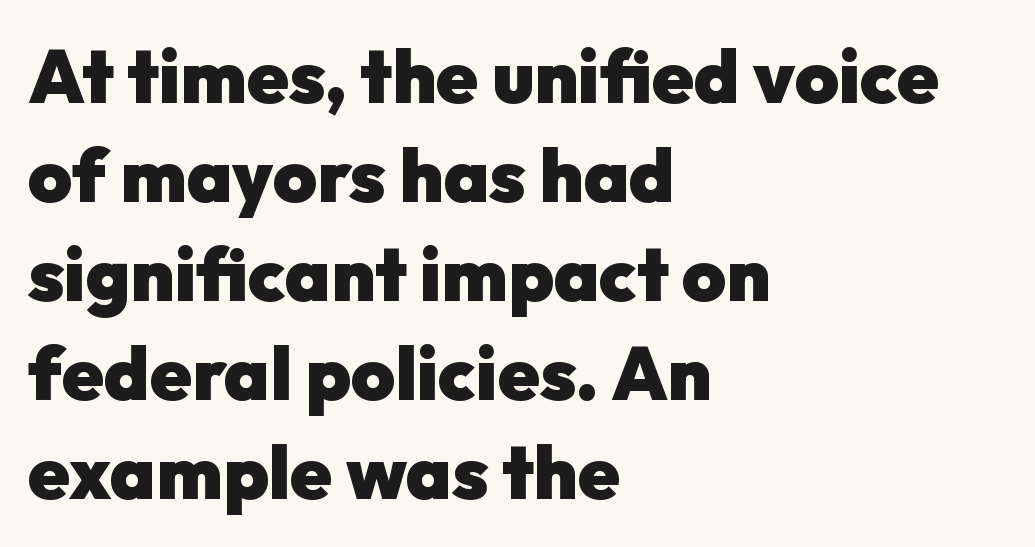
The image shows 75 px heavy sans-serif type, upright; set left-aligned, normal line spacing (1.32x), normal letter spacing, not underlined; low stroke contrast and a medium x-height.
